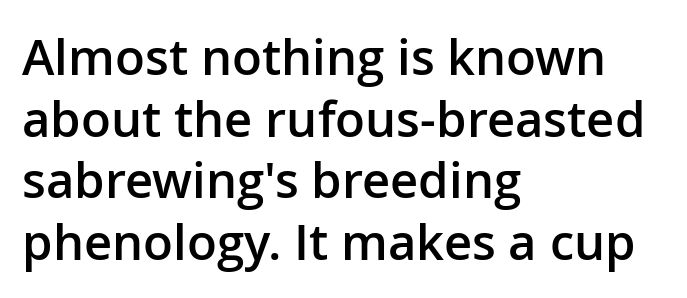
Posture: upright roman. This rendering uses left alignment, leaving the right contour irregular. The vertical gap from one line to the next is medium. Emphasis by weight is partial: semibold.
